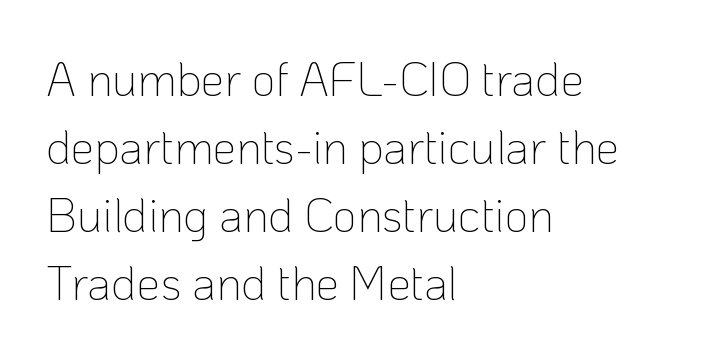
Q: Is the text bold? A: No.
Q: Is the text italic (slanted)? A: No, it is upright.
Q: Is the typeface a serif or a sans-serif typeface? A: Sans-serif.
Q: Is the text underlined? A: No.
Q: How is the paragraph aligned? A: Left-aligned.
Q: Is the spacing between letters normal or unusually wide? A: Normal.
Q: Is the spacing between lines tight, normal or loose? A: Normal.
Q: Width (condensed, normal, or wide)? A: Normal.
Q: Stroke contrast? A: Low.
Q: x-height? A: Medium.
Q: Monospaced? A: No.
